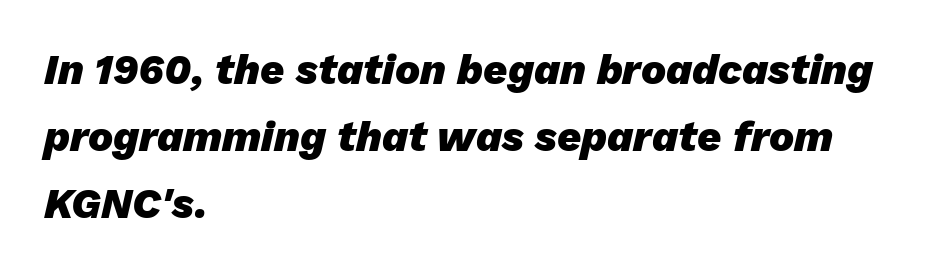
{"italic": "yes", "lean": "right", "slant_degrees": 13, "bold": "yes", "weight": "heavy", "width": "normal", "stroke_contrast": "low", "x_height": "medium", "monospaced": "no", "underline": "no", "align": "left", "line_spacing": "normal", "line_spacing_ratio": 1.6, "letter_spacing": "normal", "letter_spacing_em": 0.0, "glyph_px": 42}
